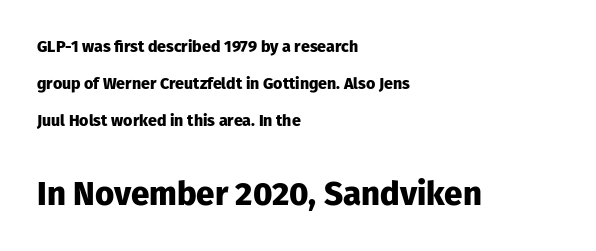
The letters stand upright; this is a roman face. Which chunk is bigger? The second one — the bottom block dwarfs the top. The glyphs have the mass of a bold cut. These lines stand farther apart than default settings would place them.
